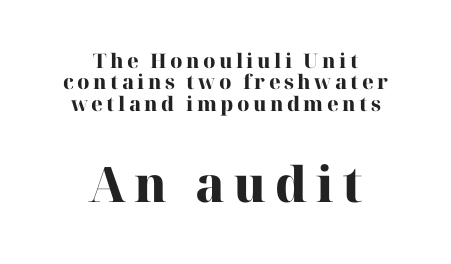
{"serif": "yes", "italic": "no", "bold": "yes", "weight": "heavy", "width": "normal", "stroke_contrast": "high", "x_height": "medium", "monospaced": "no", "underline": "no", "align": "center", "line_spacing": "tight", "line_spacing_ratio": 1.07, "larger_block": "second", "size_ratio": 2.45, "glyph_px": 49}
